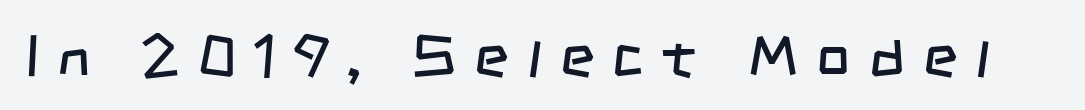
This reads as an unemphasized weight, regular at the heaviest. Tracking value appears strongly positive — letters spread wide. Decoration check: the copy has no underline. The characters display no serif detailing; their extremities are plain.
